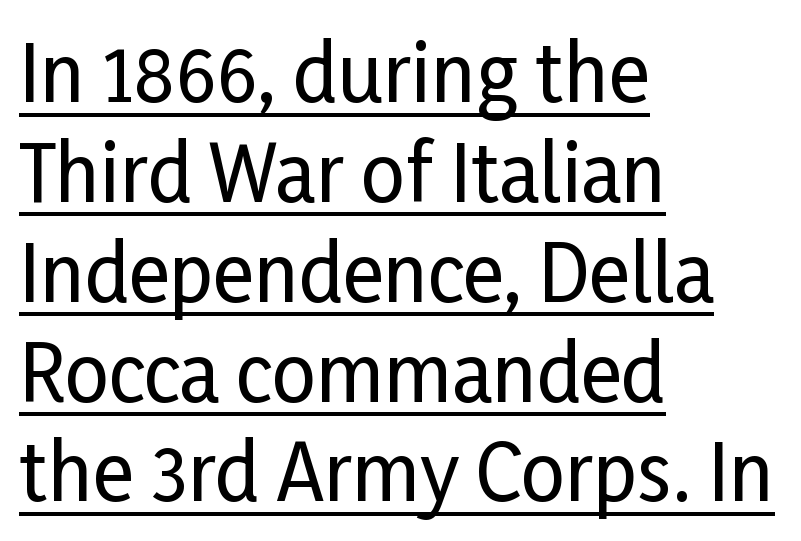
The image shows 78 px condensed sans-serif type, upright; set left-aligned, normal line spacing (1.28x), normal letter spacing, underlined; low stroke contrast and a medium x-height.
